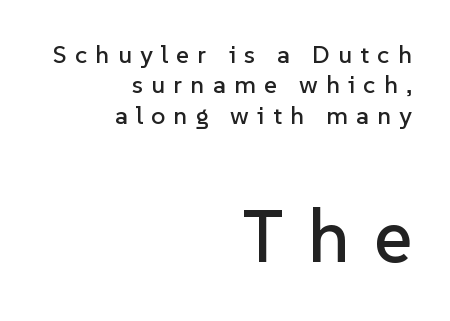
Q: Is the text italic (slanted)? A: No, it is upright.
Q: Is the typeface a serif or a sans-serif typeface? A: Sans-serif.
Q: Is the text underlined? A: No.
Q: How is the paragraph aligned? A: Right-aligned.
Q: Is the spacing between letters normal or unusually wide? A: Unusually wide.
Q: Which block of text is set in a larger size, the first (top) or the second (bottom)? A: The second (bottom) one.
Q: Width (condensed, normal, or wide)? A: Normal.
Q: Stroke contrast? A: Low.
Q: x-height? A: Medium.
Q: Monospaced? A: No.
